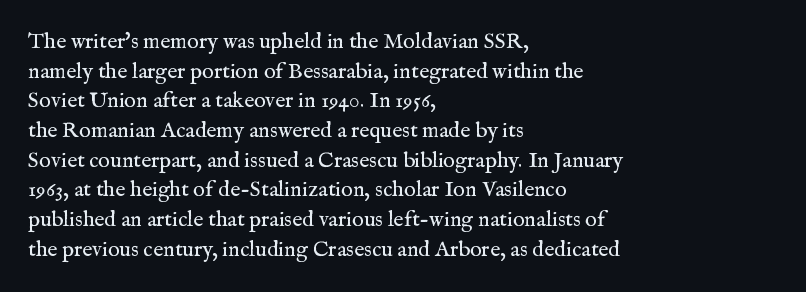
The image shows 22 px text type, upright; set left-aligned, normal line spacing (1.35x), normal letter spacing, not underlined.
